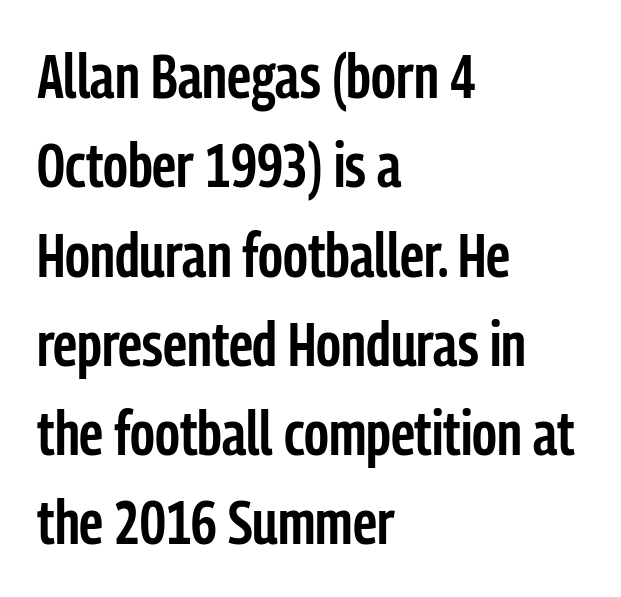
The passage shown is not underscored anywhere. Rows of type keep a routine distance in the vertical direction. To sum up the face: it is a sans, with no serifs. Horizontally, the lines are justified to the leading edge only. Italic? Not at all — the glyphs are vertical. Stroke thickness is moderately raised; the sample reads as semibold.
